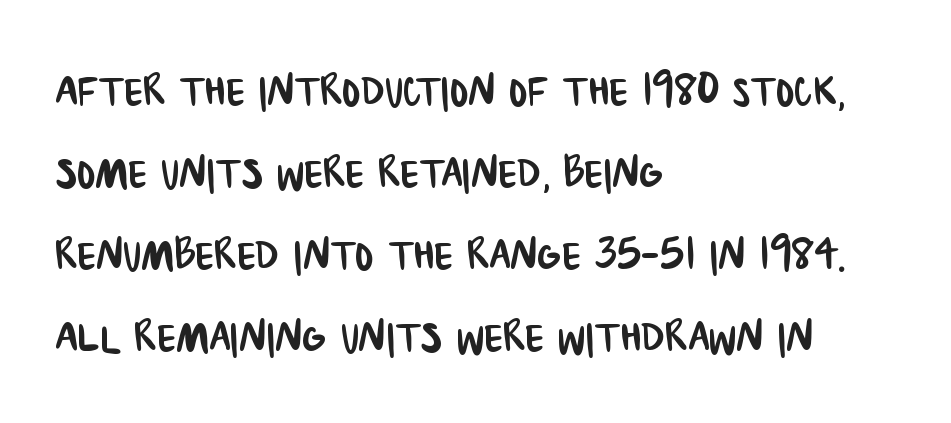
{"serif": "no", "width": "condensed", "stroke_contrast": "low", "x_height": "large", "monospaced": "no", "underline": "no", "align": "left", "line_spacing": "normal", "line_spacing_ratio": 1.49, "letter_spacing": "normal", "letter_spacing_em": 0.0, "glyph_px": 55}
